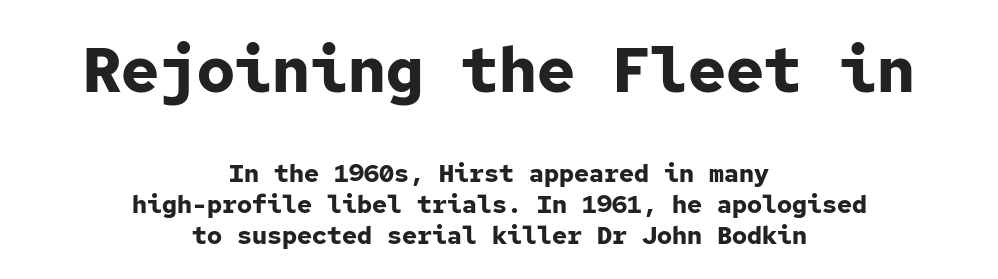
{"serif": "no", "italic": "no", "bold": "yes", "weight": "bold", "width": "normal", "stroke_contrast": "low", "x_height": "medium", "monospaced": "yes", "underline": "no", "align": "center", "line_spacing_ratio": 1.24, "letter_spacing": "normal", "letter_spacing_em": 0.0, "larger_block": "first", "size_ratio": 2.52, "glyph_px": 63}
